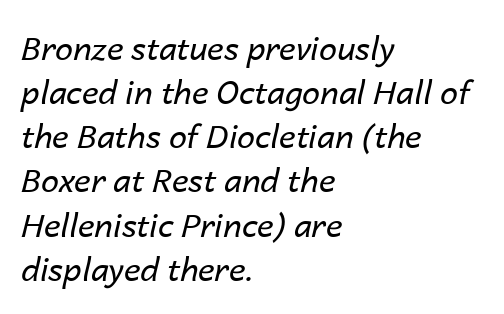
{"italic": "yes", "lean": "right", "slant_degrees": 14, "bold": "no", "weight": "regular", "width": "normal", "stroke_contrast": "low", "x_height": "medium", "monospaced": "no", "underline": "no", "align": "left", "line_spacing": "normal", "line_spacing_ratio": 1.38, "letter_spacing": "normal", "letter_spacing_em": 0.0, "glyph_px": 32}
